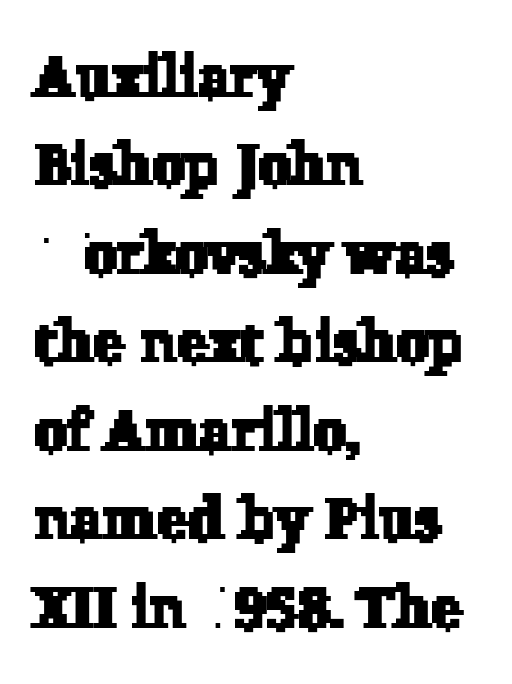
The letters carry serifs — small finishing strokes at the ends of their stems. Teacher's note: observe the even left margin — that is flush-left alignment. A typesetter would call this leading conventional body-copy spacing. Looks like regular typesetting: each glyph gets only the width it needs. In terms of letterspacing, this is plain default setting. Honestly, there is no underline to notice here at all.
